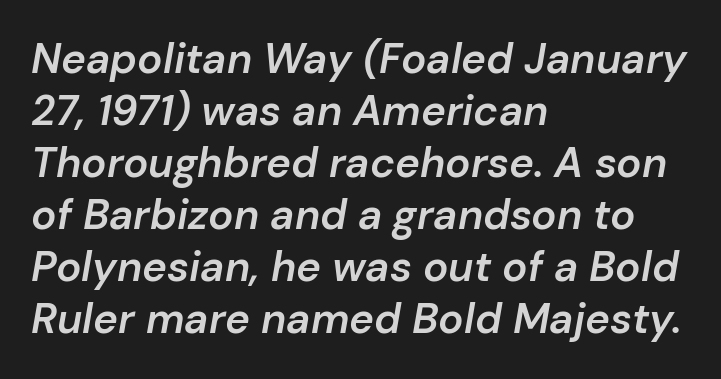
Q: Is the text bold? A: Semi-bold.
Q: Is the text italic (slanted)? A: Yes, it leans right by about 10 degrees.
Q: Is the text underlined? A: No.
Q: How is the paragraph aligned? A: Left-aligned.
Q: Is the spacing between letters normal or unusually wide? A: Normal.
Q: Width (condensed, normal, or wide)? A: Normal.
Q: Stroke contrast? A: Low.
Q: x-height? A: Medium.
Q: Monospaced? A: No.
